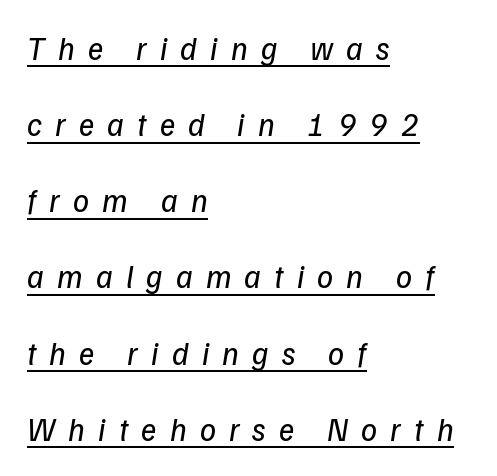
The image shows 32 px regular-weight type, italic (leaning right); set left-aligned, loose line spacing (2.38x), unusually wide letter spacing (+0.41 em), underlined; low stroke contrast and a medium x-height.
